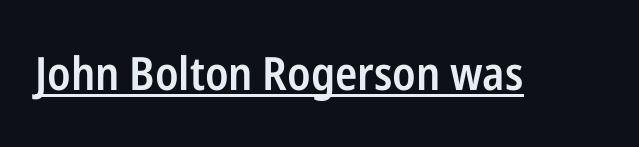
{"serif": "no", "italic": "no", "bold": "semi", "weight": "semibold", "width": "condensed", "stroke_contrast": "low", "x_height": "medium", "monospaced": "no", "underline": "yes", "letter_spacing": "normal", "letter_spacing_em": 0.0, "glyph_px": 46}
